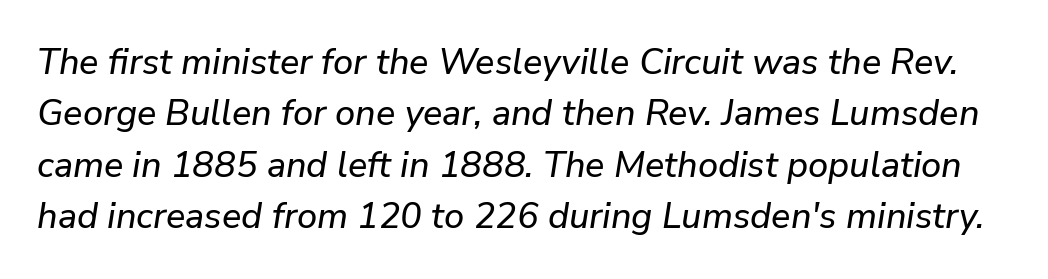
Q: Is the text italic (slanted)? A: Yes, it leans right by about 9 degrees.
Q: Is the text underlined? A: No.
Q: Is the spacing between letters normal or unusually wide? A: Normal.
Q: Is the spacing between lines tight, normal or loose? A: Normal.
Q: Width (condensed, normal, or wide)? A: Normal.
Q: Stroke contrast? A: Low.
Q: x-height? A: Medium.
Q: Monospaced? A: No.
